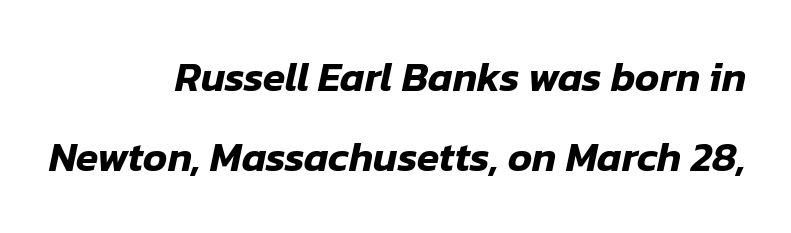
Q: Is the text italic (slanted)? A: Yes, it leans right by about 12 degrees.
Q: Is the text underlined? A: No.
Q: How is the paragraph aligned? A: Right-aligned.
Q: Is the spacing between letters normal or unusually wide? A: Normal.
Q: Is the spacing between lines tight, normal or loose? A: Loose.
Q: Width (condensed, normal, or wide)? A: Normal.
Q: Stroke contrast? A: Low.
Q: x-height? A: Medium.
Q: Monospaced? A: No.
